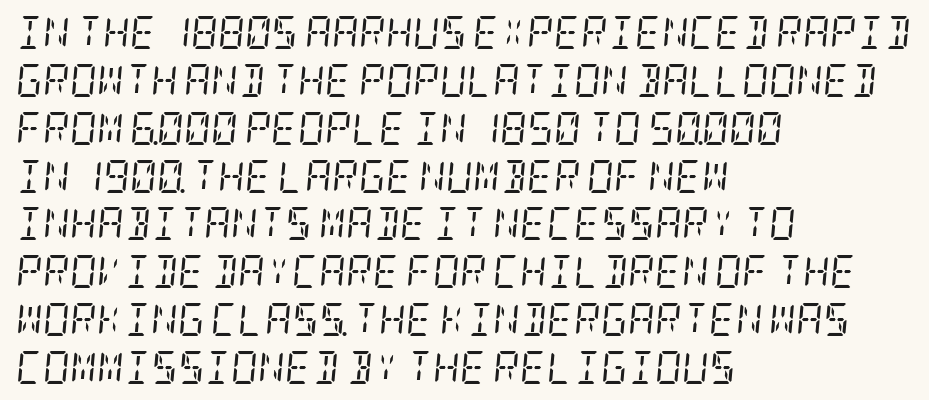
{"serif": "yes", "italic": "yes", "lean": "right", "slant_degrees": 5, "bold": "no", "weight": "regular", "width": "condensed", "stroke_contrast": "low", "x_height": "large", "underline": "no", "align": "left", "line_spacing": "normal", "line_spacing_ratio": 1.45, "letter_spacing": "normal", "letter_spacing_em": 0.0, "glyph_px": 33}
